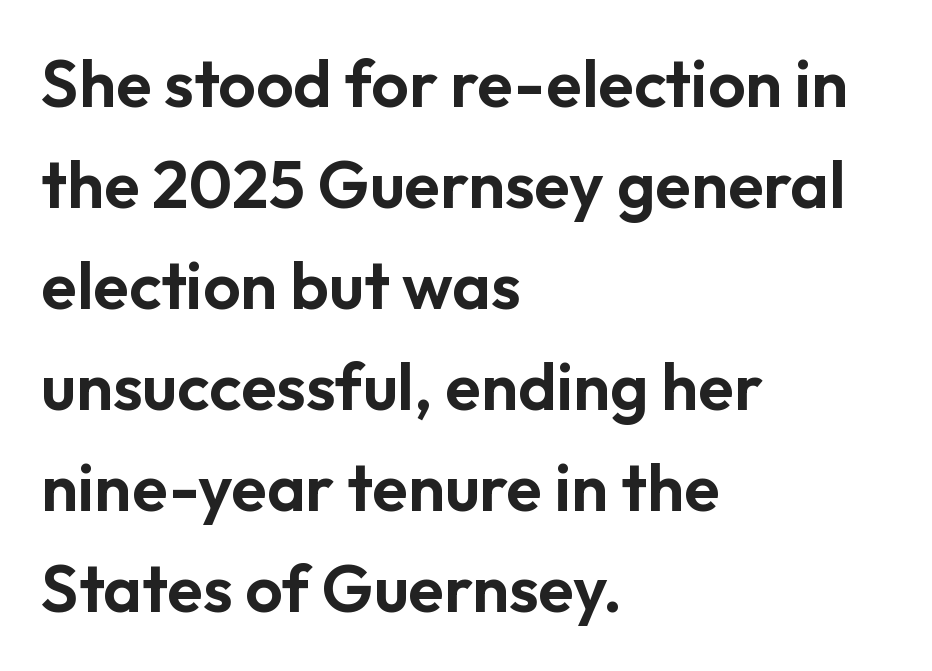
Note the varied advance widths — an 'i' is clearly narrower than an 'm'. Rows of type keep a routine distance in the vertical direction. The paragraph shown leans on its left margin. Beneath every word, the page is bare. Designer's note — italics off, roman on.
